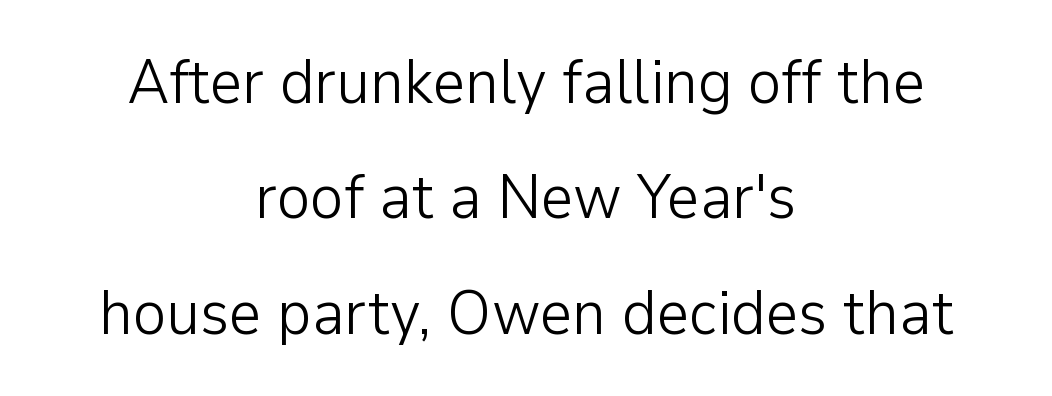
{"serif": "no", "italic": "no", "bold": "no", "weight": "light", "width": "normal", "stroke_contrast": "low", "x_height": "medium", "monospaced": "no", "underline": "no", "align": "center", "line_spacing_ratio": 1.83, "letter_spacing": "normal", "letter_spacing_em": 0.0, "glyph_px": 63}
